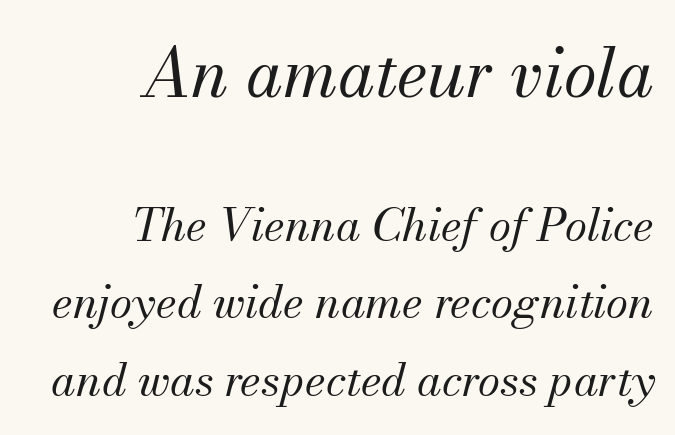
Q: Is the text bold? A: No.
Q: Is the text italic (slanted)? A: Yes, it leans right by about 13 degrees.
Q: Is the typeface a serif or a sans-serif typeface? A: Serif.
Q: Is the text underlined? A: No.
Q: How is the paragraph aligned? A: Right-aligned.
Q: Is the spacing between letters normal or unusually wide? A: Normal.
Q: Which block of text is set in a larger size, the first (top) or the second (bottom)? A: The first (top) one.
Q: Width (condensed, normal, or wide)? A: Normal.
Q: Stroke contrast? A: Medium.
Q: x-height? A: Small.
Q: Monospaced? A: No.
